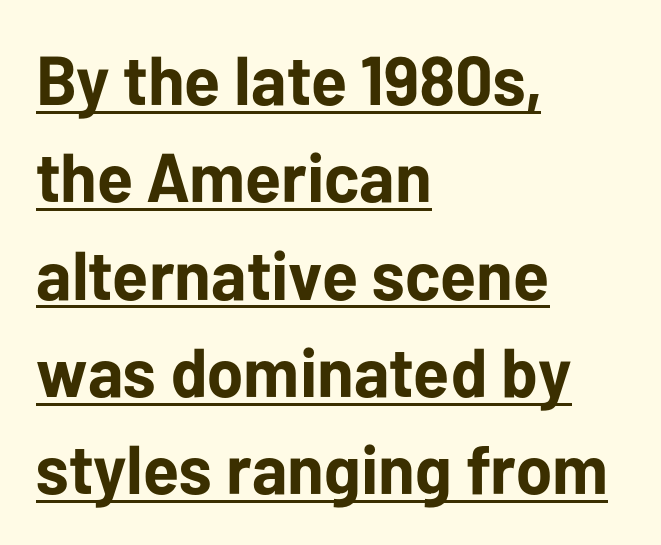
Q: Is the text bold? A: Yes.
Q: Is the text italic (slanted)? A: No, it is upright.
Q: Is the typeface a serif or a sans-serif typeface? A: Sans-serif.
Q: Is the text underlined? A: Yes.
Q: How is the paragraph aligned? A: Left-aligned.
Q: Is the spacing between letters normal or unusually wide? A: Normal.
Q: Is the spacing between lines tight, normal or loose? A: Normal.
Q: Width (condensed, normal, or wide)? A: Normal.
Q: Stroke contrast? A: Low.
Q: x-height? A: Medium.
Q: Monospaced? A: No.
